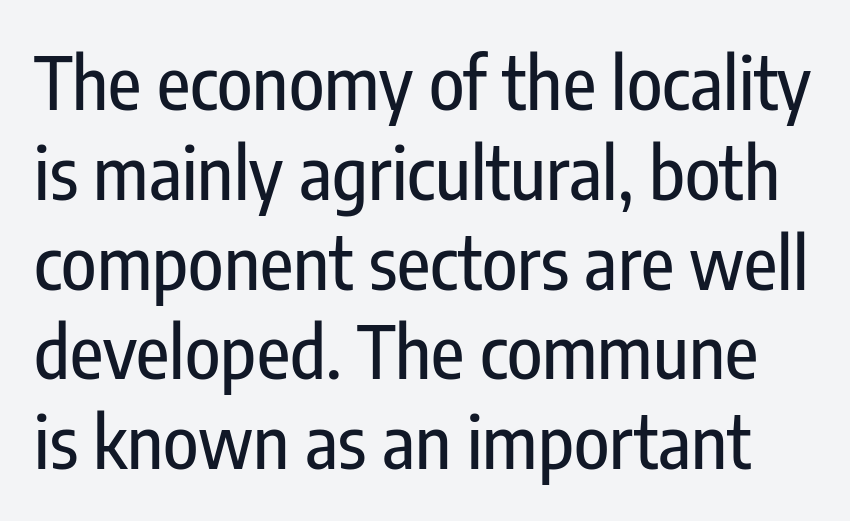
The image shows 73 px condensed sans-serif type, upright; set line spacing 1.23x, normal letter spacing, not underlined; low stroke contrast and a medium x-height.
